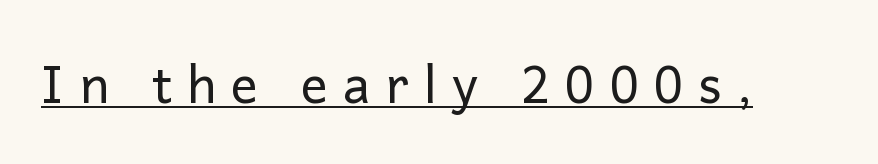
This is underlined copy, the kind a proofreader might mark for attention. Serif or sans? Sans — the stroke terminals are bare. Italic: no, the glyphs are upright roman. Looks like regular typesetting: each glyph gets only the width it needs. Observe the wide spacing: letters keep a clear distance from each other.
